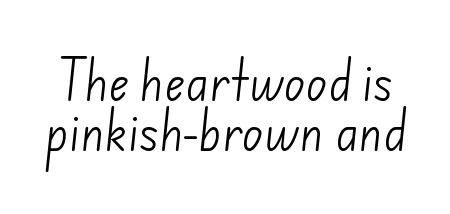
{"serif": "no", "bold": "no", "weight": "light", "width": "normal", "stroke_contrast": "low", "x_height": "small", "monospaced": "no", "underline": "no", "line_spacing": "tight", "line_spacing_ratio": 1.13, "letter_spacing": "normal", "letter_spacing_em": 0.0, "glyph_px": 44}
